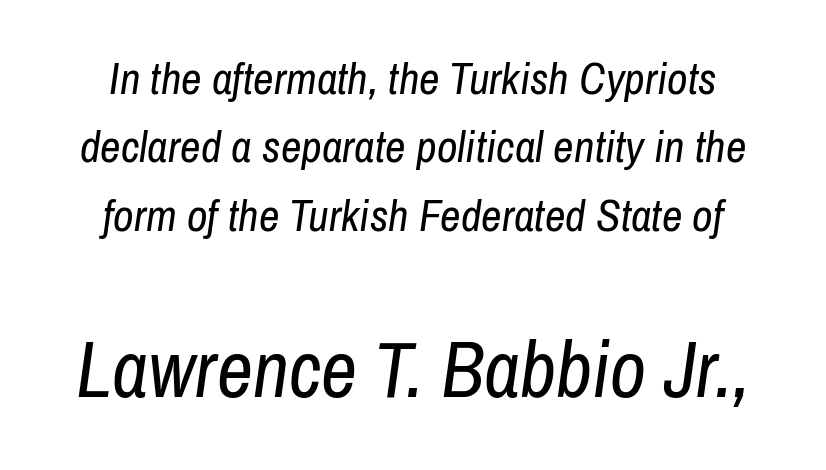
Q: Is the text bold? A: No.
Q: Is the text italic (slanted)? A: Yes, it leans right by about 8 degrees.
Q: Is the text underlined? A: No.
Q: How is the paragraph aligned? A: Centered.
Q: Is the spacing between letters normal or unusually wide? A: Normal.
Q: Is the spacing between lines tight, normal or loose? A: Normal.
Q: Which block of text is set in a larger size, the first (top) or the second (bottom)? A: The second (bottom) one.
Q: Width (condensed, normal, or wide)? A: Condensed.
Q: Stroke contrast? A: Low.
Q: x-height? A: Medium.
Q: Monospaced? A: No.
